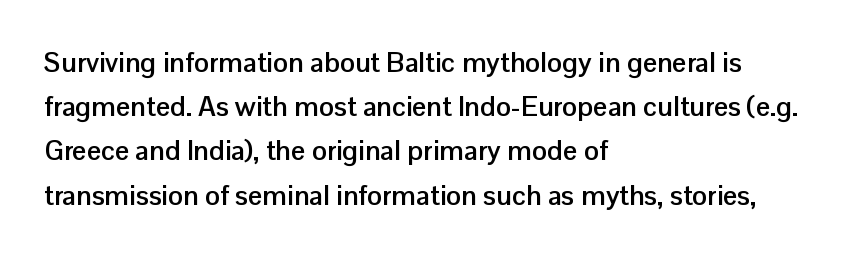
The image shows 28 px semibold sans-serif type, upright; set left-aligned, normal line spacing (1.58x), normal letter spacing, not underlined; low stroke contrast and a medium x-height.
